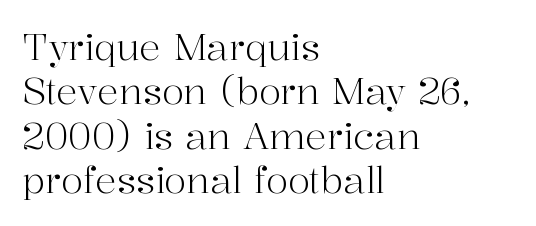
Q: Is the text bold? A: No.
Q: Is the text italic (slanted)? A: No, it is upright.
Q: Is the typeface a serif or a sans-serif typeface? A: Serif.
Q: Is the text underlined? A: No.
Q: How is the paragraph aligned? A: Left-aligned.
Q: Is the spacing between letters normal or unusually wide? A: Normal.
Q: Width (condensed, normal, or wide)? A: Normal.
Q: Stroke contrast? A: High.
Q: x-height? A: Medium.
Q: Monospaced? A: No.
